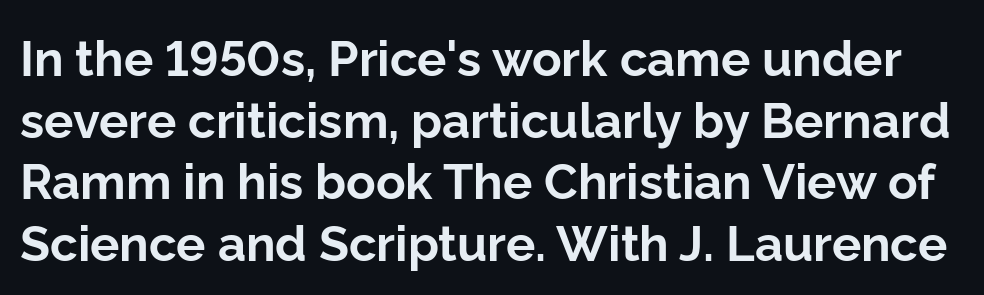
Q: Is the text bold? A: Yes.
Q: Is the text italic (slanted)? A: No, it is upright.
Q: Is the typeface a serif or a sans-serif typeface? A: Sans-serif.
Q: Is the text underlined? A: No.
Q: Is the spacing between letters normal or unusually wide? A: Normal.
Q: Is the spacing between lines tight, normal or loose? A: Normal.
Q: Width (condensed, normal, or wide)? A: Normal.
Q: Stroke contrast? A: Low.
Q: x-height? A: Medium.
Q: Monospaced? A: No.
